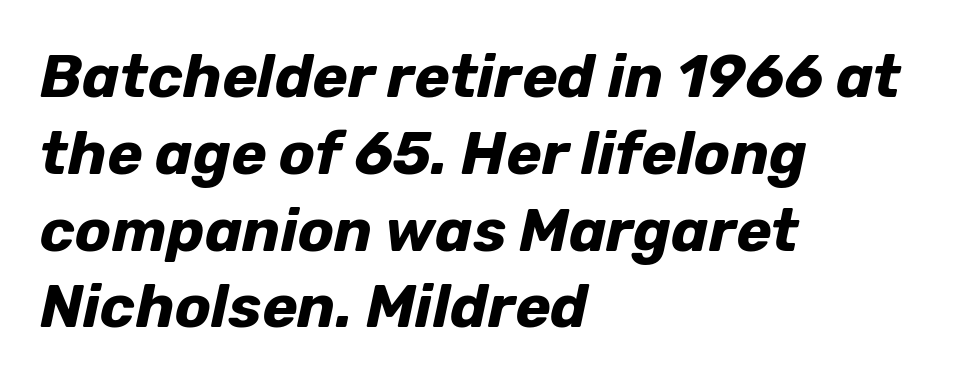
{"italic": "yes", "lean": "right", "slant_degrees": 12, "bold": "yes", "weight": "bold", "width": "normal", "stroke_contrast": "low", "x_height": "medium", "monospaced": "no", "underline": "no", "align": "left", "line_spacing": "normal", "line_spacing_ratio": 1.28, "letter_spacing": "normal", "letter_spacing_em": 0.0, "glyph_px": 60}
